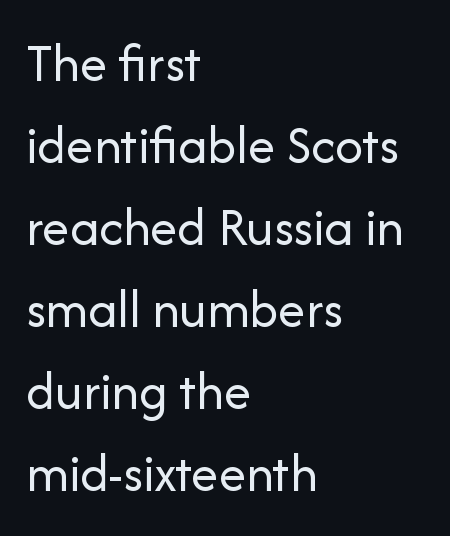
Q: Is the text bold? A: No.
Q: Is the text italic (slanted)? A: No, it is upright.
Q: Is the typeface a serif or a sans-serif typeface? A: Sans-serif.
Q: Is the text underlined? A: No.
Q: How is the paragraph aligned? A: Left-aligned.
Q: Is the spacing between letters normal or unusually wide? A: Normal.
Q: Is the spacing between lines tight, normal or loose? A: Normal.
Q: Width (condensed, normal, or wide)? A: Normal.
Q: Stroke contrast? A: Low.
Q: x-height? A: Medium.
Q: Monospaced? A: No.
